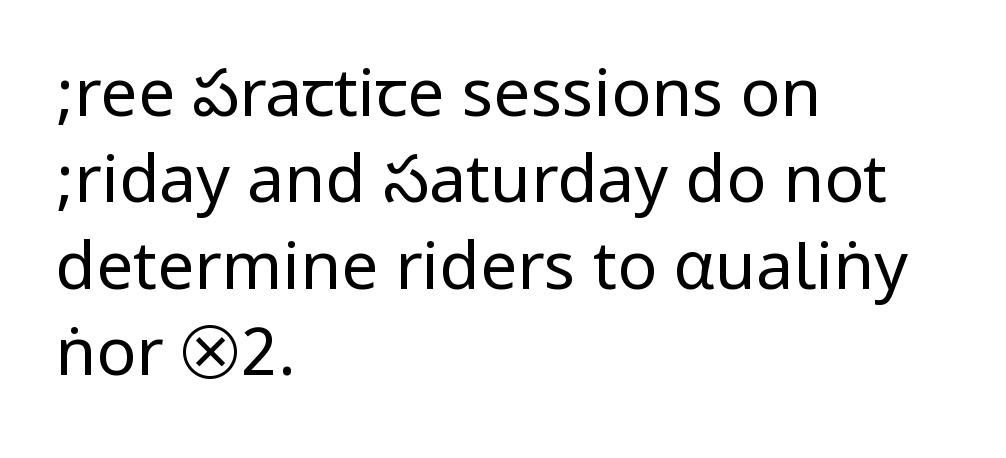
The characters display no serif detailing; their extremities are plain. Baseline-to-baseline distance is the conventional proportion of letter height. Ink coverage per letter is moderate at most. The ragged edge is on the right, which tells us the setting is flush left.
